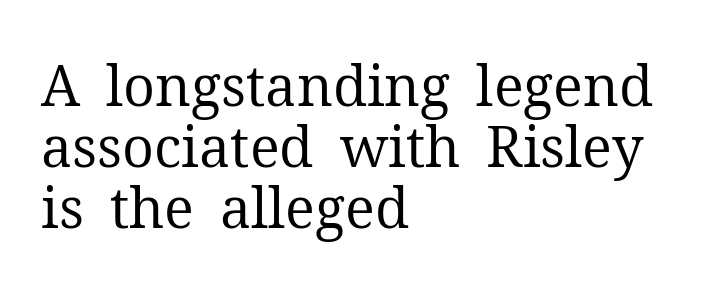
Q: Is the text bold? A: No.
Q: Is the text italic (slanted)? A: No, it is upright.
Q: Is the typeface a serif or a sans-serif typeface? A: Serif.
Q: Is the text underlined? A: No.
Q: How is the paragraph aligned? A: Left-aligned.
Q: Is the spacing between letters normal or unusually wide? A: Normal.
Q: Is the spacing between lines tight, normal or loose? A: Tight.
Q: Width (condensed, normal, or wide)? A: Normal.
Q: Stroke contrast? A: Medium.
Q: x-height? A: Medium.
Q: Monospaced? A: No.
